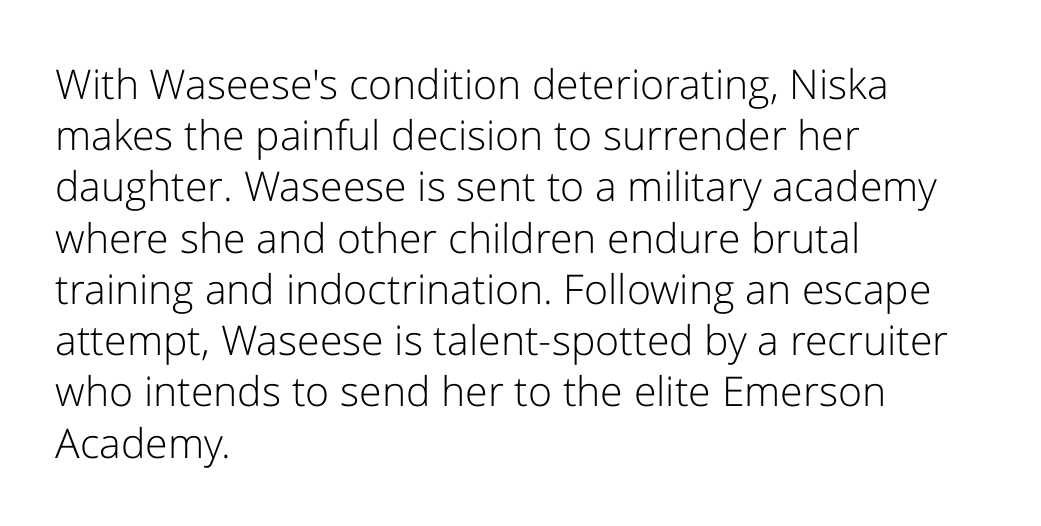
{"serif": "no", "italic": "no", "bold": "no", "weight": "light", "width": "normal", "stroke_contrast": "low", "x_height": "medium", "monospaced": "no", "underline": "no", "align": "left", "line_spacing": "normal", "line_spacing_ratio": 1.25, "letter_spacing": "normal", "letter_spacing_em": 0.0, "glyph_px": 41}
